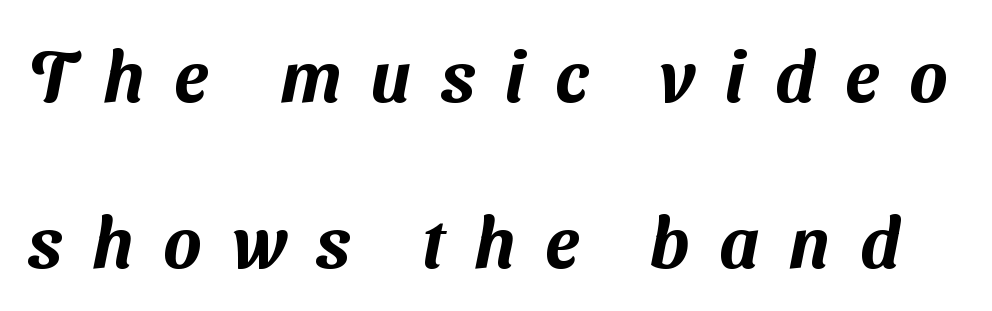
The line texture is sparse and dotted thanks to wide tracking. The vertical gap from one line to the next is large. Look at the bottom of the vertical strokes: they stop flat, with no serifs. Clear beneath every line of the passage. Think of a printed novel: that variable character pitch is what you see here.
